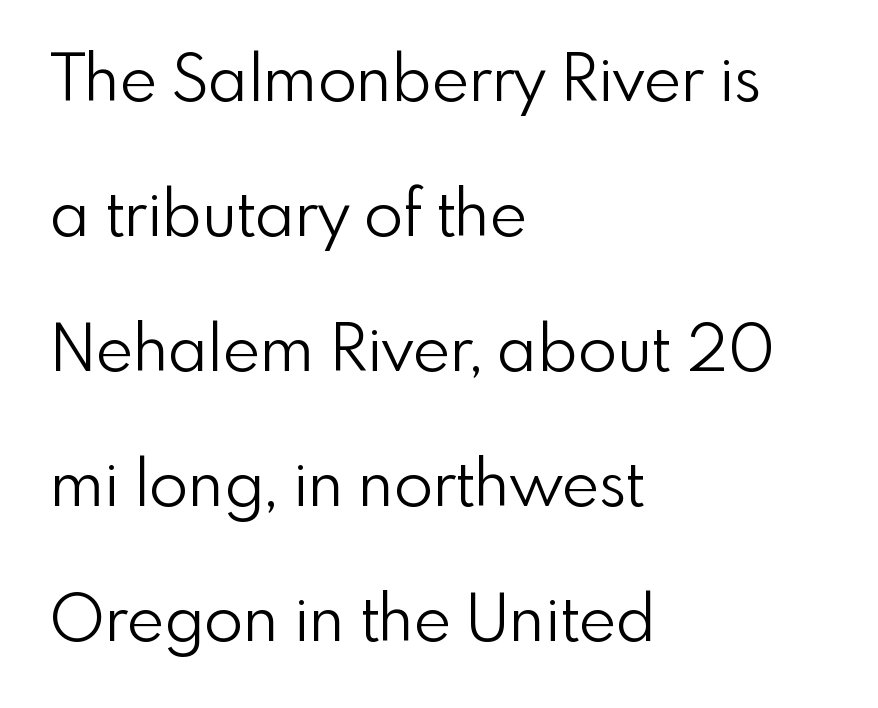
The image shows 64 px light sans-serif type, upright; set left-aligned, loose line spacing (2.11x), normal letter spacing, not underlined; low stroke contrast and a small x-height.
